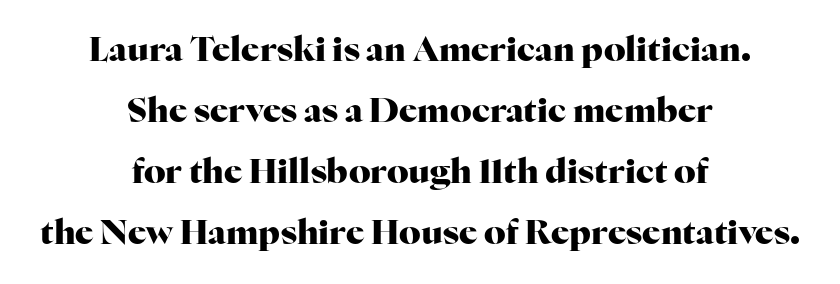
Q: Is the text bold? A: Yes.
Q: Is the text italic (slanted)? A: No, it is upright.
Q: Is the typeface a serif or a sans-serif typeface? A: Serif.
Q: Is the text underlined? A: No.
Q: How is the paragraph aligned? A: Centered.
Q: Is the spacing between letters normal or unusually wide? A: Normal.
Q: Width (condensed, normal, or wide)? A: Normal.
Q: Stroke contrast? A: High.
Q: x-height? A: Medium.
Q: Monospaced? A: No.
